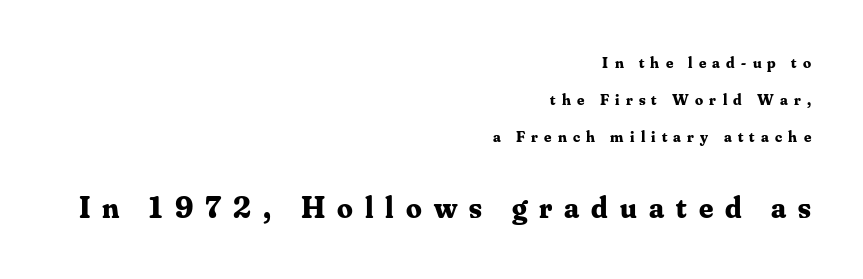
You can tell it's not italic because the verticals are truly vertical. The font is running at its bold setting. The passage shown is typed in a proportional face where columns would drift. Whoever set this made the second block the dominant, larger element. Casual observation: everything's shoved over to the right.
